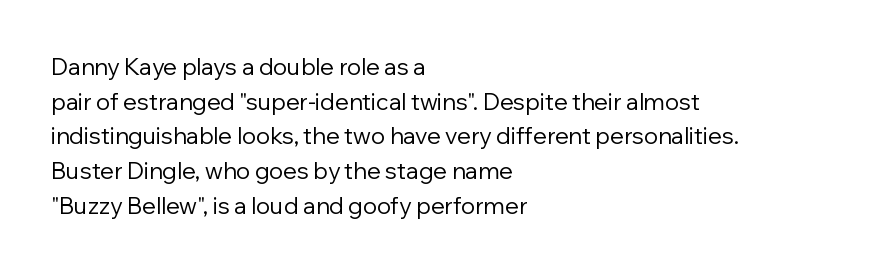
Q: Is the text bold? A: No.
Q: Is the text italic (slanted)? A: No, it is upright.
Q: Is the text underlined? A: No.
Q: How is the paragraph aligned? A: Left-aligned.
Q: Is the spacing between letters normal or unusually wide? A: Normal.
Q: Is the spacing between lines tight, normal or loose? A: Normal.
